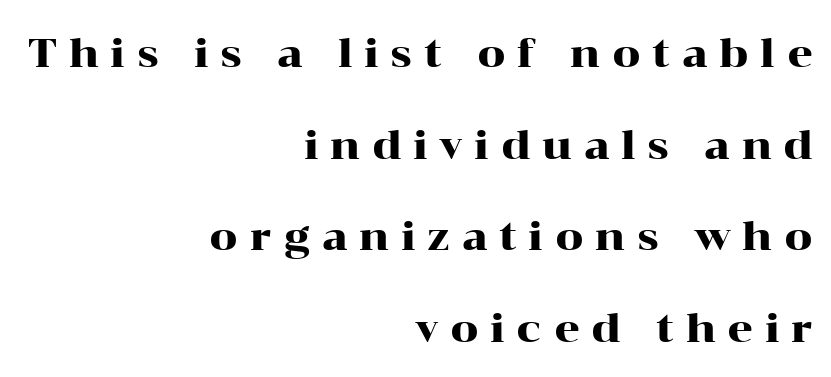
The image shows 40 px wide serif type, upright; set right-aligned, loose line spacing (2.29x), unusually wide letter spacing (+0.29 em), not underlined; high stroke contrast and a medium x-height.
